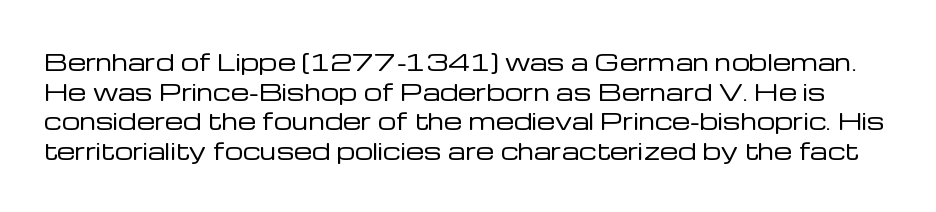
{"italic": "no", "bold": "no", "underline": "no", "line_spacing": "normal", "line_spacing_ratio": 1.29, "letter_spacing": "normal", "letter_spacing_em": 0.0, "glyph_px": 23}
